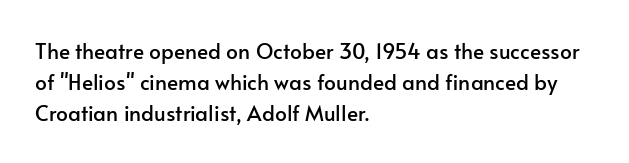
{"italic": "no", "underline": "no", "align": "left", "line_spacing": "normal", "line_spacing_ratio": 1.48, "letter_spacing": "normal", "letter_spacing_em": 0.0, "glyph_px": 21}
